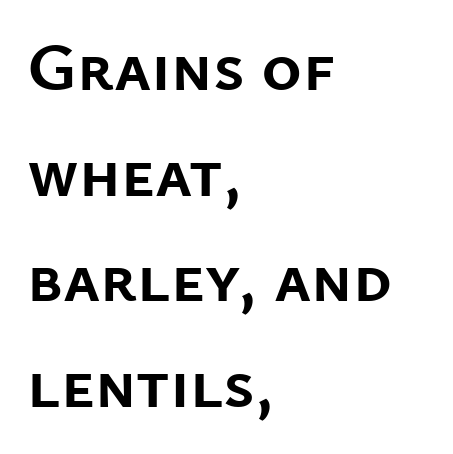
{"serif": "no", "italic": "no", "bold": "yes", "weight": "semibold", "width": "normal", "stroke_contrast": "low", "x_height": "medium", "monospaced": "no", "underline": "no", "align": "left", "line_spacing": "normal", "line_spacing_ratio": 1.53, "letter_spacing": "normal", "letter_spacing_em": 0.0, "glyph_px": 69}
